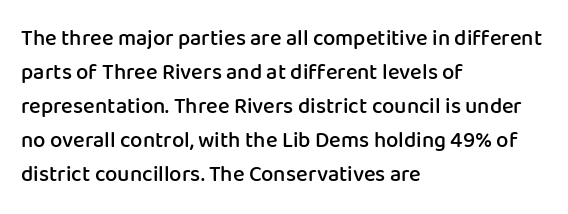
The image shows 22 px text type, upright; set left-aligned, normal line spacing (1.55x), normal letter spacing, not underlined.
